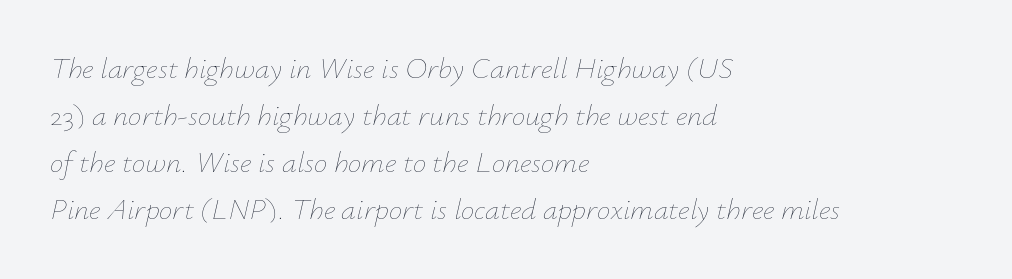
The image shows 30 px thin type, italic (leaning right); set left-aligned, normal line spacing (1.57x), normal letter spacing, not underlined; low stroke contrast and a small x-height.
